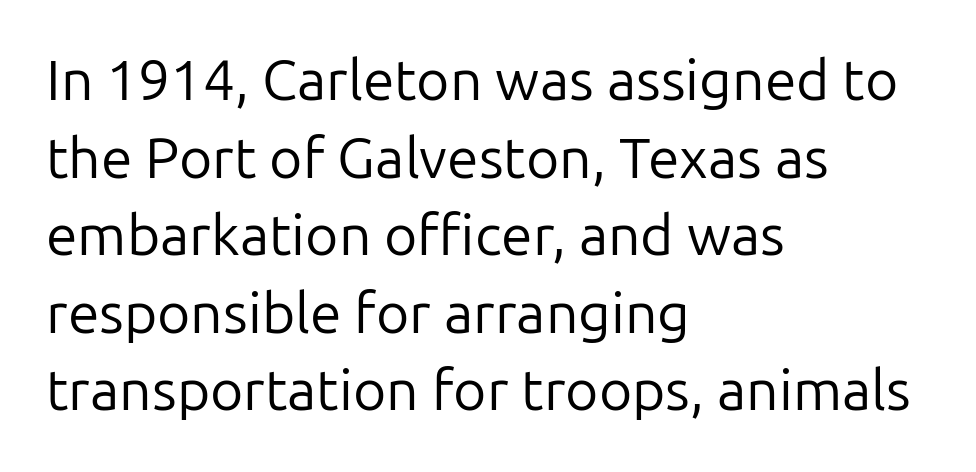
This rendering uses left alignment, leaving the right contour irregular. Each stroke keeps to a modest, everyday thickness or less. Varying glyph widths throughout — classic text-font behaviour. A typesetter would call this leading conventional body-copy spacing.
